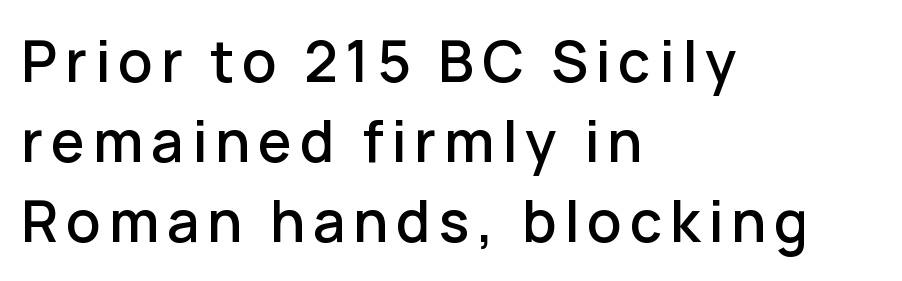
{"serif": "no", "italic": "no", "width": "normal", "stroke_contrast": "low", "x_height": "medium", "monospaced": "no", "underline": "no", "align": "left", "line_spacing": "normal", "line_spacing_ratio": 1.4, "glyph_px": 57}
